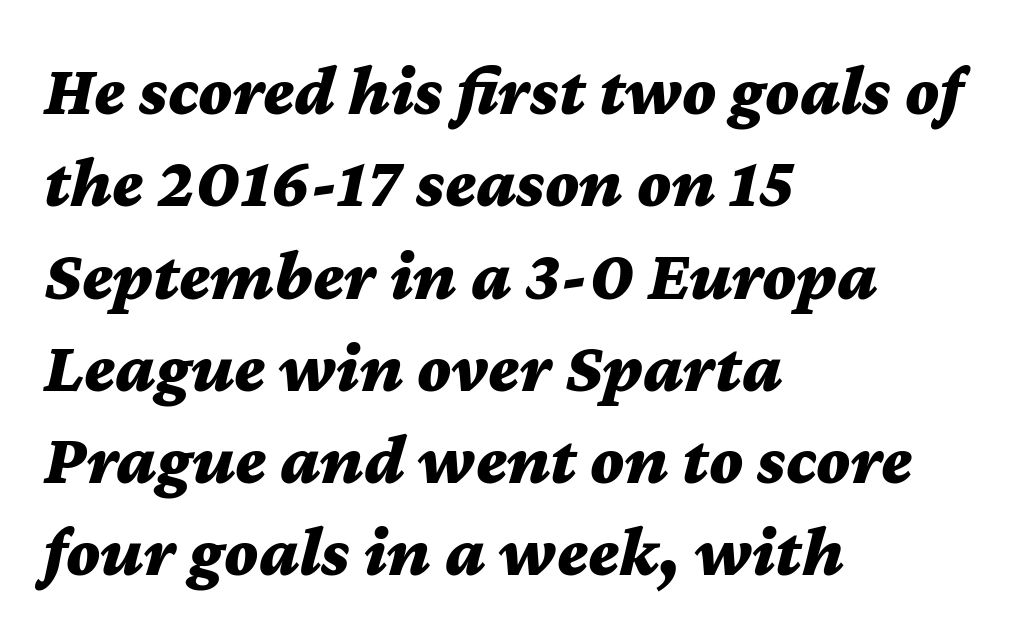
{"italic": "yes", "lean": "right", "slant_degrees": 12, "bold": "yes", "weight": "bold", "width": "wide", "stroke_contrast": "medium", "x_height": "medium", "monospaced": "no", "underline": "no", "align": "left", "line_spacing": "normal", "line_spacing_ratio": 1.3, "letter_spacing": "normal", "letter_spacing_em": 0.0, "glyph_px": 71}
